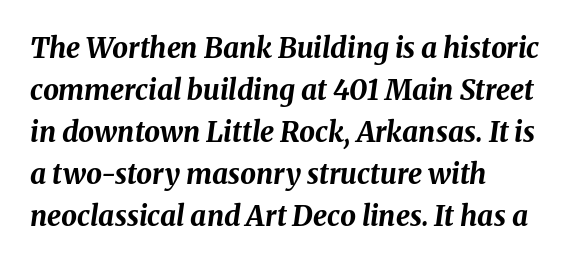
Normally led — the rows are evenly, conventionally spaced. This rendering uses left alignment, leaving the right contour irregular. Character widths vary here, with narrow letters taking less room than wide ones. Does the lettering tilt? It does — this is italic. Stroke thickness is high; the sample reads as a true bold. Check under the words: just untouched page.
